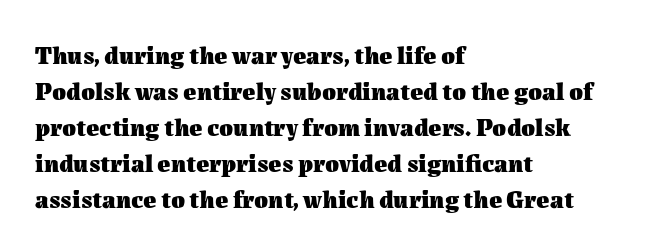
Q: Is the text bold? A: Yes.
Q: Is the text italic (slanted)? A: No, it is upright.
Q: Is the text underlined? A: No.
Q: How is the paragraph aligned? A: Left-aligned.
Q: Is the spacing between letters normal or unusually wide? A: Normal.
Q: Is the spacing between lines tight, normal or loose? A: Normal.
